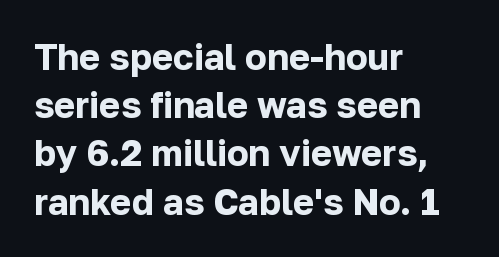
The image shows 36 px bold sans-serif type, upright; set left-aligned, normal line spacing (1.34x), normal letter spacing, not underlined; low stroke contrast and a medium x-height.
